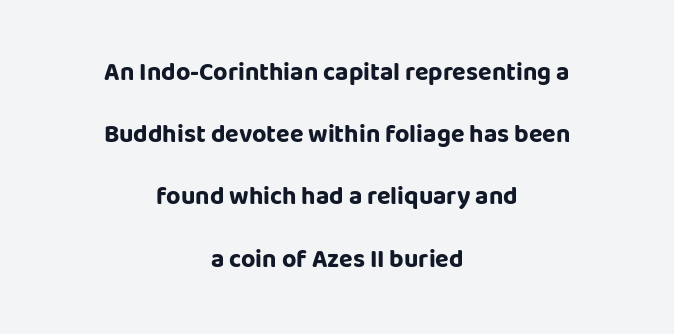
Q: Is the text bold? A: Yes.
Q: Is the text italic (slanted)? A: No, it is upright.
Q: Is the text underlined? A: No.
Q: How is the paragraph aligned? A: Centered.
Q: Is the spacing between letters normal or unusually wide? A: Normal.
Q: Is the spacing between lines tight, normal or loose? A: Loose.
